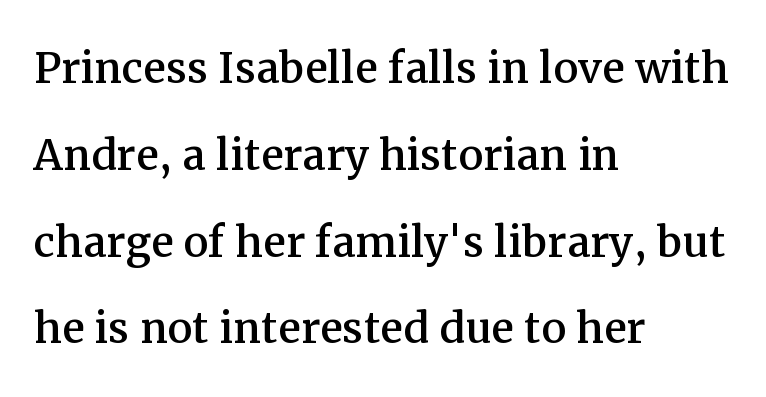
One-word summary of the alignment: left. It's the straight-up-and-down kind of type. Check where the strokes stop: tiny serifs finish them off. Regarding leading, the lines here are spaced in the standard way. Students, note that the glyphs here touch the page at normal intervals.
